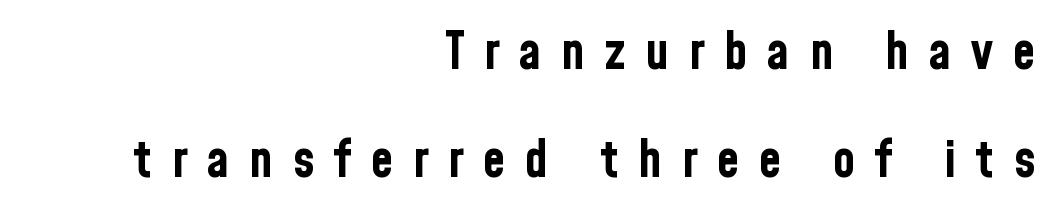
Q: Is the text bold? A: Yes.
Q: Is the text italic (slanted)? A: No, it is upright.
Q: Is the typeface a serif or a sans-serif typeface? A: Sans-serif.
Q: Is the text underlined? A: No.
Q: How is the paragraph aligned? A: Right-aligned.
Q: Is the spacing between letters normal or unusually wide? A: Unusually wide.
Q: Is the spacing between lines tight, normal or loose? A: Loose.
Q: Width (condensed, normal, or wide)? A: Condensed.
Q: Stroke contrast? A: Low.
Q: x-height? A: Medium.
Q: Monospaced? A: No.
